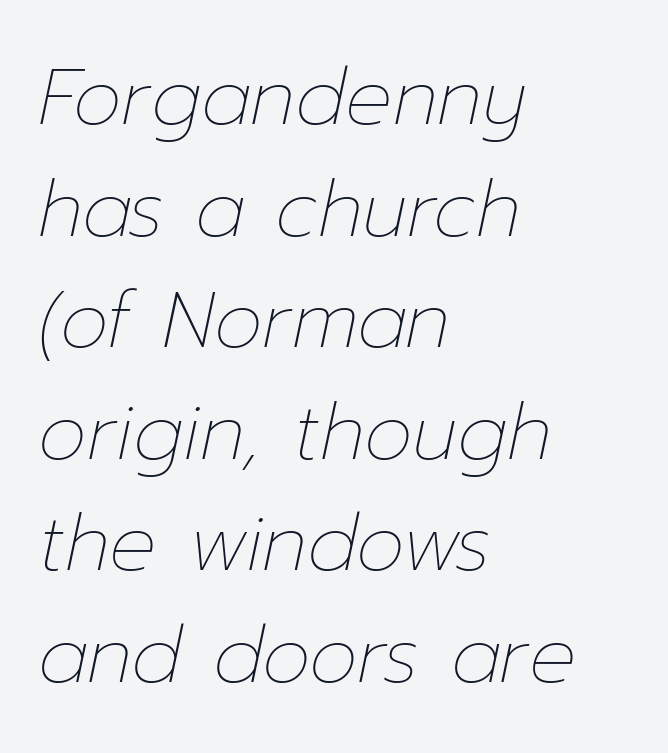
The image shows 78 px thin type, italic (leaning right); set left-aligned, normal line spacing (1.43x), normal letter spacing, not underlined; low stroke contrast and a medium x-height.
